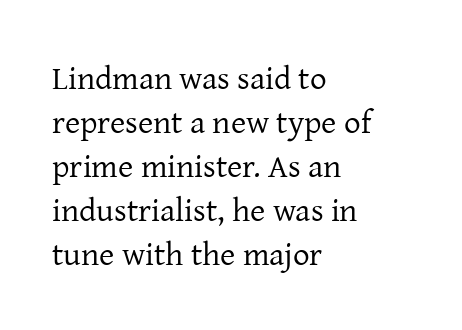
{"serif": "yes", "italic": "no", "bold": "no", "weight": "regular", "width": "normal", "stroke_contrast": "low", "x_height": "medium", "monospaced": "no", "underline": "no", "align": "left", "line_spacing": "normal", "line_spacing_ratio": 1.33, "letter_spacing": "normal", "letter_spacing_em": 0.0, "glyph_px": 33}
